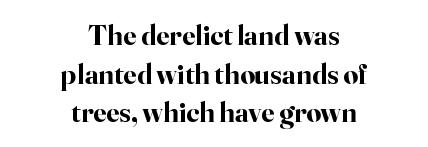
{"serif": "yes", "italic": "no", "bold": "yes", "weight": "bold", "width": "normal", "stroke_contrast": "high", "x_height": "small", "monospaced": "no", "underline": "no", "align": "center", "line_spacing": "normal", "line_spacing_ratio": 1.33, "letter_spacing": "normal", "letter_spacing_em": 0.0, "glyph_px": 29}
